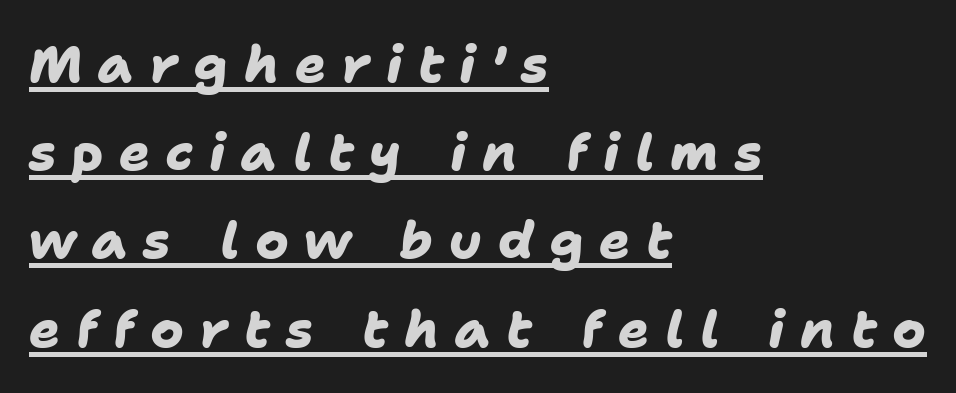
{"serif": "no", "bold": "yes", "weight": "heavy", "width": "normal", "stroke_contrast": "low", "x_height": "medium", "monospaced": "no", "underline": "yes", "align": "left", "line_spacing_ratio": 1.73, "letter_spacing": "wide", "letter_spacing_em": 0.31, "glyph_px": 51}
